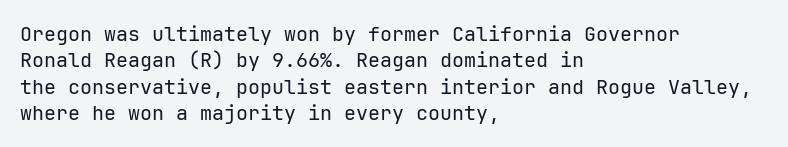
{"italic": "no", "bold": "no", "underline": "no", "align": "left", "line_spacing": "normal", "line_spacing_ratio": 1.32, "letter_spacing": "normal", "letter_spacing_em": 0.0, "glyph_px": 20}
